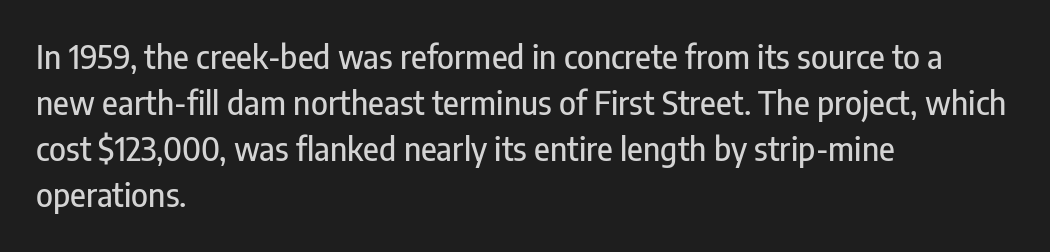
Q: Is the text italic (slanted)? A: No, it is upright.
Q: Is the typeface a serif or a sans-serif typeface? A: Sans-serif.
Q: Is the text underlined? A: No.
Q: How is the paragraph aligned? A: Left-aligned.
Q: Is the spacing between letters normal or unusually wide? A: Normal.
Q: Is the spacing between lines tight, normal or loose? A: Normal.
Q: Width (condensed, normal, or wide)? A: Condensed.
Q: Stroke contrast? A: Low.
Q: x-height? A: Medium.
Q: Monospaced? A: No.
